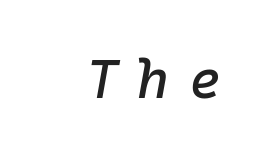
{"italic": "yes", "lean": "right", "slant_degrees": 10, "width": "normal", "stroke_contrast": "low", "x_height": "medium", "monospaced": "yes", "underline": "no", "letter_spacing": "wide", "letter_spacing_em": 0.35, "glyph_px": 55}
